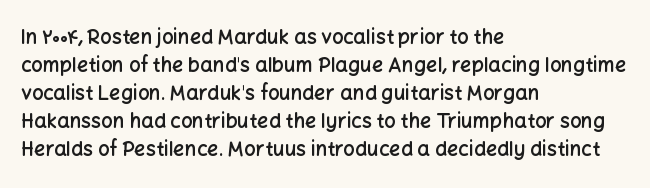
Designer's note — italics off, roman on. How are the letters spaced? Ordinarily, with no added tracking. Heft: intermediate — a semibold. Horizontal bands of white between lines are of average thickness. The typesetter chose a ragged-right arrangement here. Beneath every word, the page is bare.
